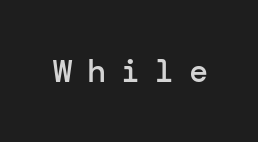
The image shows 32 px semibold sans-serif type, upright; set unusually wide letter spacing (+0.46 em), not underlined; low stroke contrast and a medium x-height.
